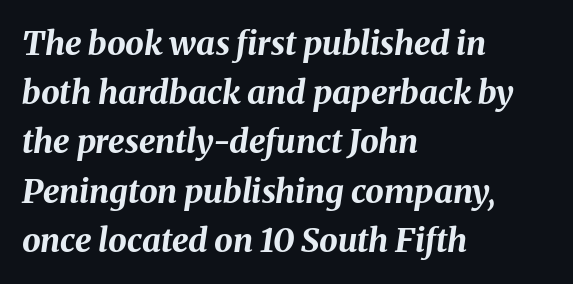
{"italic": "yes", "lean": "right", "slant_degrees": 8, "bold": "yes", "weight": "bold", "width": "normal", "stroke_contrast": "medium", "x_height": "medium", "monospaced": "no", "underline": "no", "align": "left", "line_spacing": "normal", "line_spacing_ratio": 1.49, "letter_spacing": "normal", "letter_spacing_em": 0.0, "glyph_px": 33}
